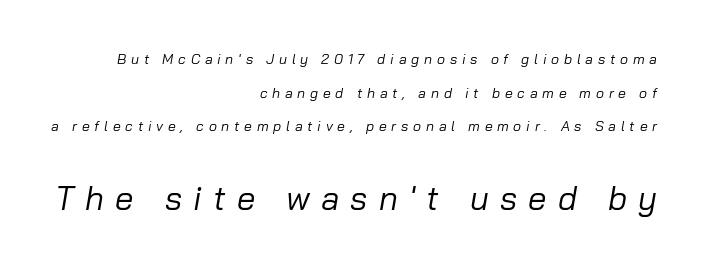
{"italic": "yes", "lean": "right", "slant_degrees": 10, "bold": "no", "weight": "regular", "width": "normal", "stroke_contrast": "low", "x_height": "medium", "monospaced": "no", "underline": "no", "align": "right", "line_spacing": "loose", "line_spacing_ratio": 2.4, "letter_spacing": "wide", "letter_spacing_em": 0.34, "larger_block": "second", "size_ratio": 2.36, "glyph_px": 33}
